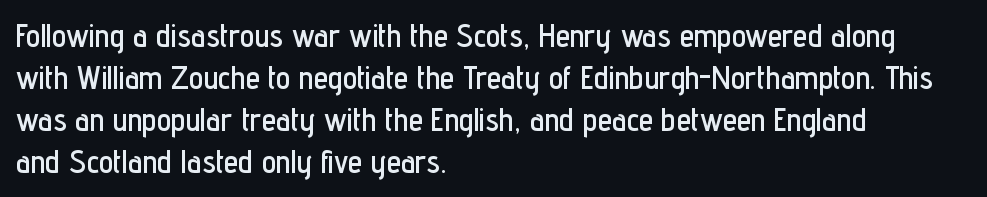
The words here are not underlined. The font's upright variant was chosen for this text. Whoever set this chose a conventional vertical rhythm. One-word summary of the alignment: left. Character widths vary here, with narrow letters taking less room than wide ones. Here the glyphs are tracked normally, forming tight word shapes.
